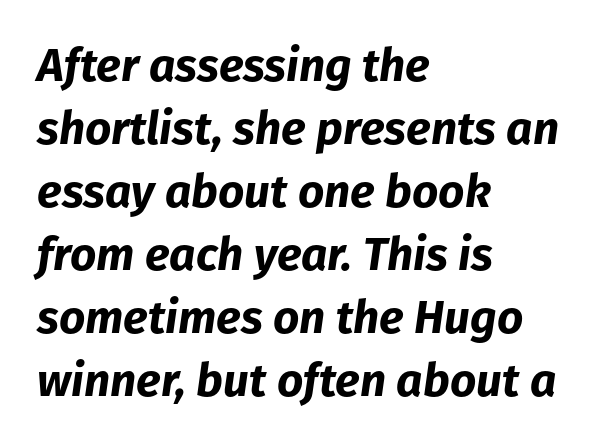
{"italic": "yes", "lean": "right", "slant_degrees": 8, "bold": "yes", "weight": "bold", "width": "normal", "stroke_contrast": "low", "x_height": "medium", "monospaced": "no", "underline": "no", "align": "left", "line_spacing": "normal", "line_spacing_ratio": 1.37, "letter_spacing": "normal", "letter_spacing_em": 0.0, "glyph_px": 46}
